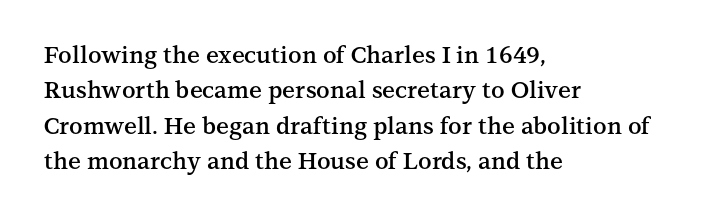
The image shows 23 px text type, upright; set left-aligned, normal line spacing (1.54x), normal letter spacing, not underlined.
